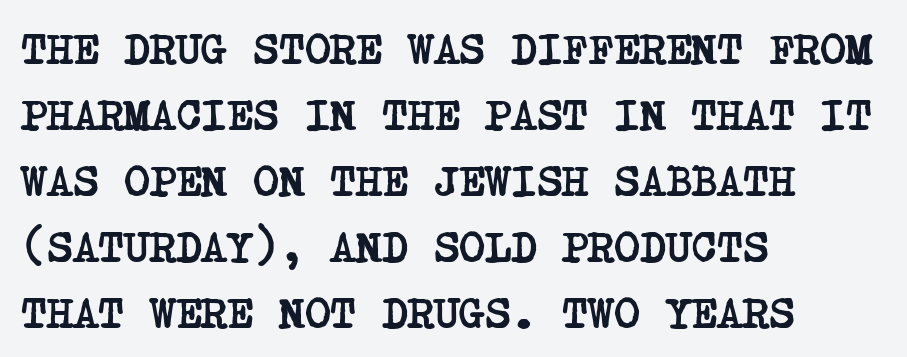
Bare-footed words on every line. Line spacing here is normal. A serif font was chosen for this passage. The passage shown is emphatically bold. The letterforms sit shoulder to shoulder at normal distance.
